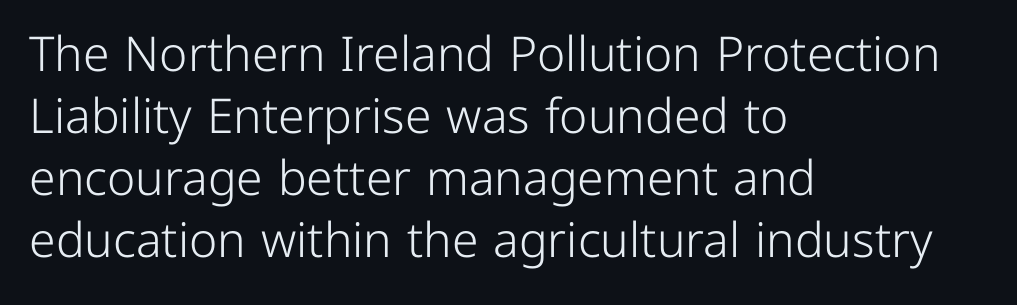
{"serif": "no", "italic": "no", "bold": "no", "weight": "light", "width": "normal", "stroke_contrast": "low", "x_height": "medium", "monospaced": "no", "underline": "no", "align": "left", "line_spacing": "normal", "line_spacing_ratio": 1.29, "letter_spacing": "normal", "letter_spacing_em": 0.0, "glyph_px": 48}
